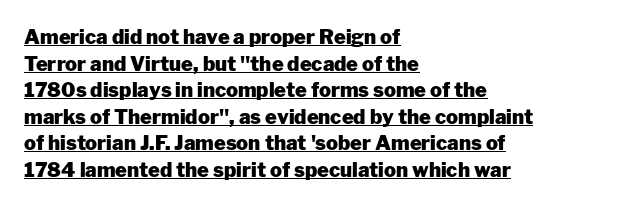
Q: Is the text bold? A: Yes.
Q: Is the text italic (slanted)? A: No, it is upright.
Q: Is the text underlined? A: Yes.
Q: How is the paragraph aligned? A: Left-aligned.
Q: Is the spacing between letters normal or unusually wide? A: Normal.
Q: Is the spacing between lines tight, normal or loose? A: Normal.
